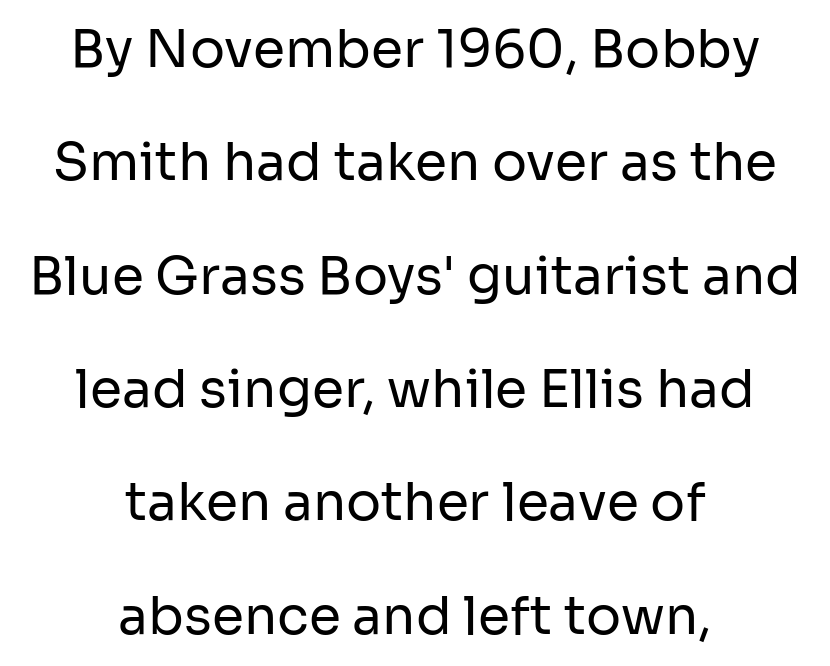
The image shows 52 px regular-weight sans-serif type, upright; set centered, loose line spacing (2.18x), normal letter spacing, not underlined; low stroke contrast and a medium x-height.
